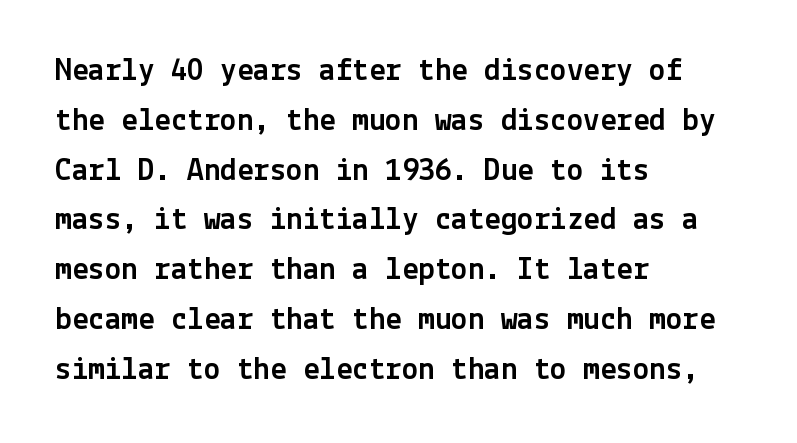
A typesetter would label this face a sans. A typesetter would call this leading conventional body-copy spacing. Nothing unusual about the tracking: characters are spaced as the font intends. Check under the words: just untouched page. Vertical strokes here are truly vertical.
